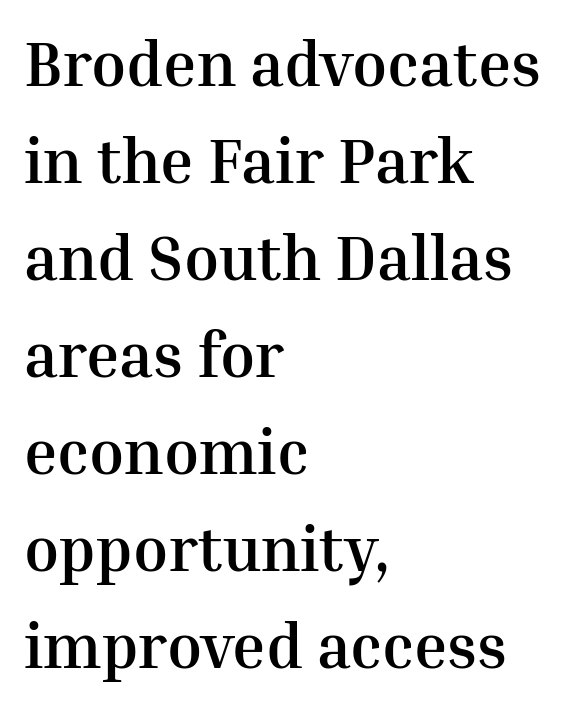
{"serif": "yes", "italic": "no", "bold": "yes", "weight": "semibold", "width": "normal", "stroke_contrast": "medium", "x_height": "medium", "monospaced": "no", "underline": "no", "align": "left", "line_spacing": "normal", "line_spacing_ratio": 1.54, "letter_spacing": "normal", "letter_spacing_em": 0.0, "glyph_px": 63}
